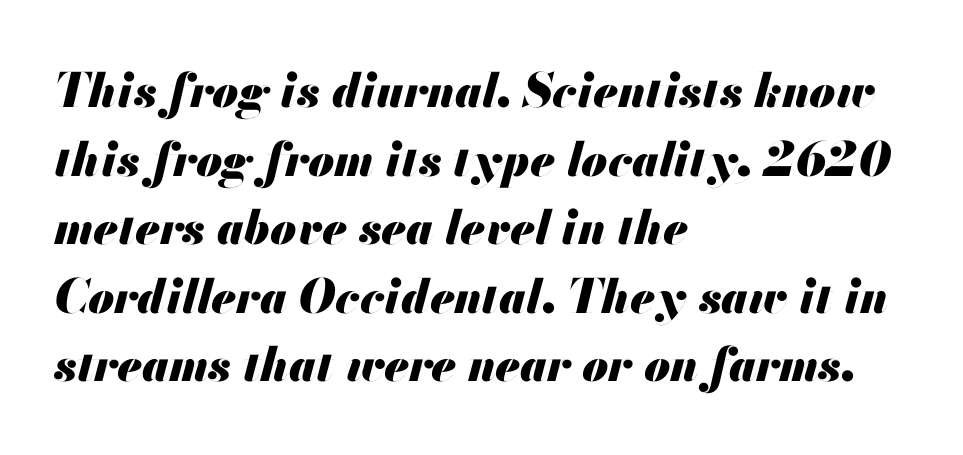
Reading down the block, your eye returns to a fixed left position each line. The space between consecutive lines is moderate. The baseline area is clear. Strong, thick strokes mark this as bold type. Proportional: the letters do not fall into vertical columns. Tracking here is standard; glyphs follow each other at the usual distance.
